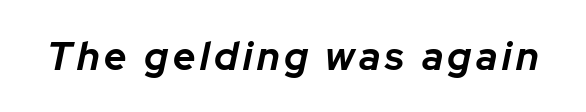
The image shows 39 px bold type, italic (leaning right); set not underlined; low stroke contrast and a medium x-height.
